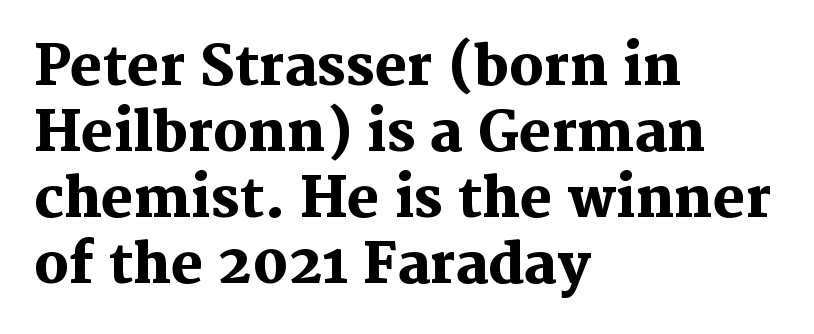
Q: Is the text bold? A: Yes.
Q: Is the text italic (slanted)? A: No, it is upright.
Q: Is the typeface a serif or a sans-serif typeface? A: Serif.
Q: Is the text underlined? A: No.
Q: How is the paragraph aligned? A: Left-aligned.
Q: Is the spacing between letters normal or unusually wide? A: Normal.
Q: Width (condensed, normal, or wide)? A: Normal.
Q: Stroke contrast? A: Medium.
Q: x-height? A: Medium.
Q: Monospaced? A: No.
